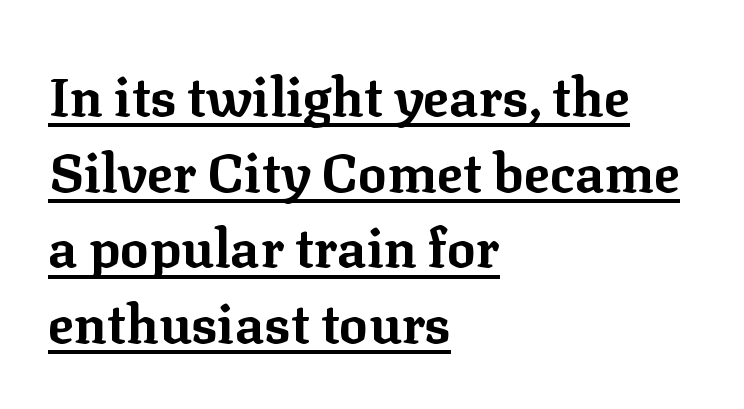
The image shows 54 px bold serif type, upright; set left-aligned, normal line spacing (1.4x), normal letter spacing, underlined; low stroke contrast and a medium x-height.
